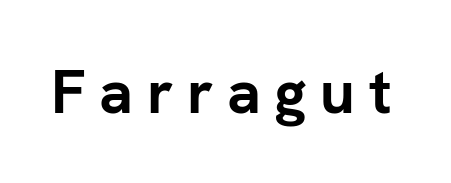
The image shows 62 px semibold sans-serif type, upright; set unusually wide letter spacing (+0.22 em), not underlined; low stroke contrast and a medium x-height.
